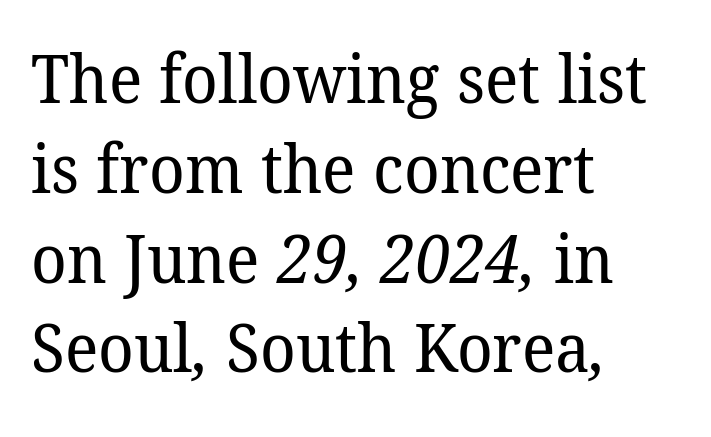
The image shows 67 px regular-weight serif type; set left-aligned, normal line spacing (1.34x), normal letter spacing, not underlined; low stroke contrast and a medium x-height.
